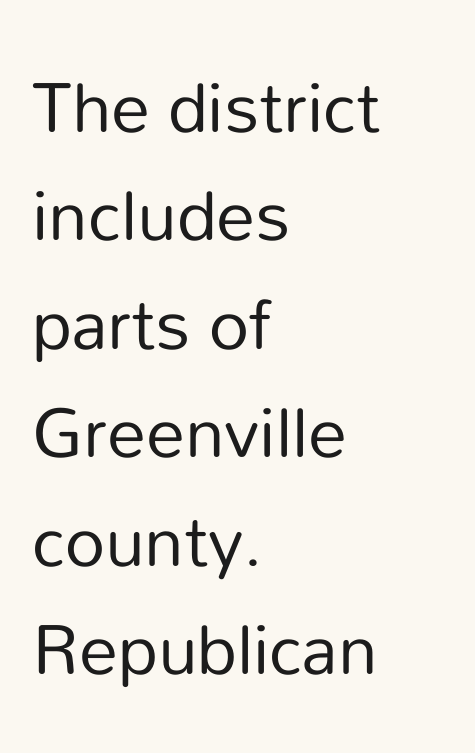
Letter spacing: default. Weight: regular or lighter. The designer went with a sans here, leaving each stem footless. The zone under the glyphs is completely vacant. Horizontally, the lines are justified to the leading edge only.
